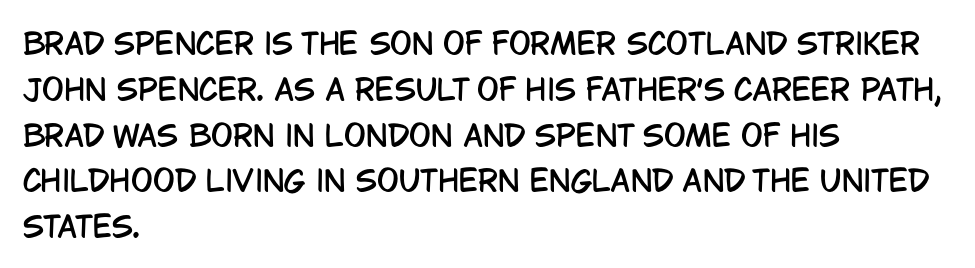
The image shows 29 px condensed sans-serif type, upright; set left-aligned, normal line spacing (1.58x), normal letter spacing, not underlined; low stroke contrast and a large x-height.
